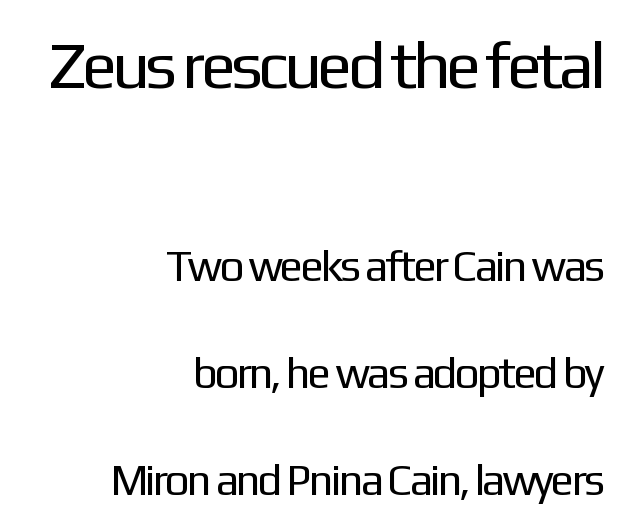
The rendering shrinks the type as you move from the upper chunk to the lower. Characters follow at the spacing the type designer built in. Quick note: underline off. A sans-serif font was chosen for this passage.
